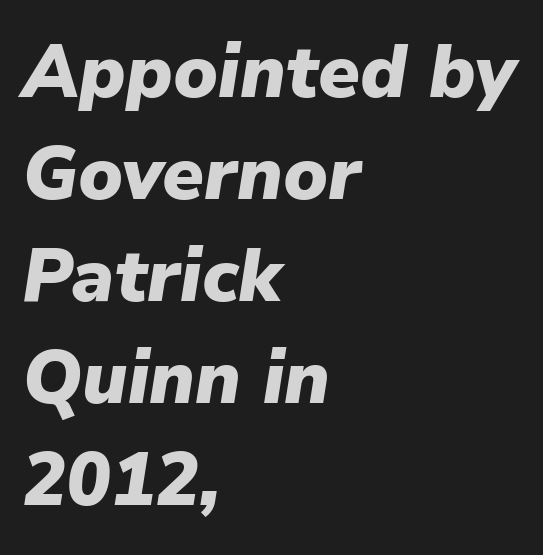
{"italic": "yes", "lean": "right", "slant_degrees": 9, "bold": "yes", "weight": "heavy", "width": "normal", "stroke_contrast": "low", "x_height": "medium", "monospaced": "no", "underline": "no", "align": "left", "line_spacing": "normal", "line_spacing_ratio": 1.38, "letter_spacing": "normal", "letter_spacing_em": 0.0, "glyph_px": 74}
